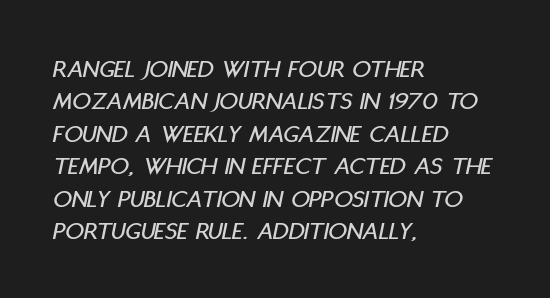
Q: Is the text italic (slanted)? A: Yes, it leans right by about 11 degrees.
Q: Is the text underlined? A: No.
Q: How is the paragraph aligned? A: Left-aligned.
Q: Is the spacing between letters normal or unusually wide? A: Normal.
Q: Is the spacing between lines tight, normal or loose? A: Normal.
